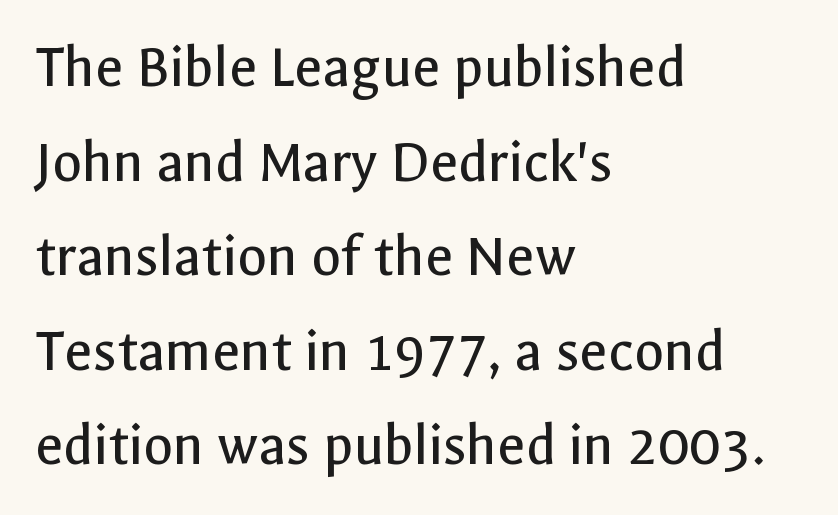
{"serif": "no", "italic": "no", "bold": "no", "weight": "regular", "width": "normal", "x_height": "medium", "monospaced": "no", "underline": "no", "align": "left", "line_spacing": "normal", "line_spacing_ratio": 1.55, "letter_spacing": "normal", "letter_spacing_em": 0.0, "glyph_px": 61}
